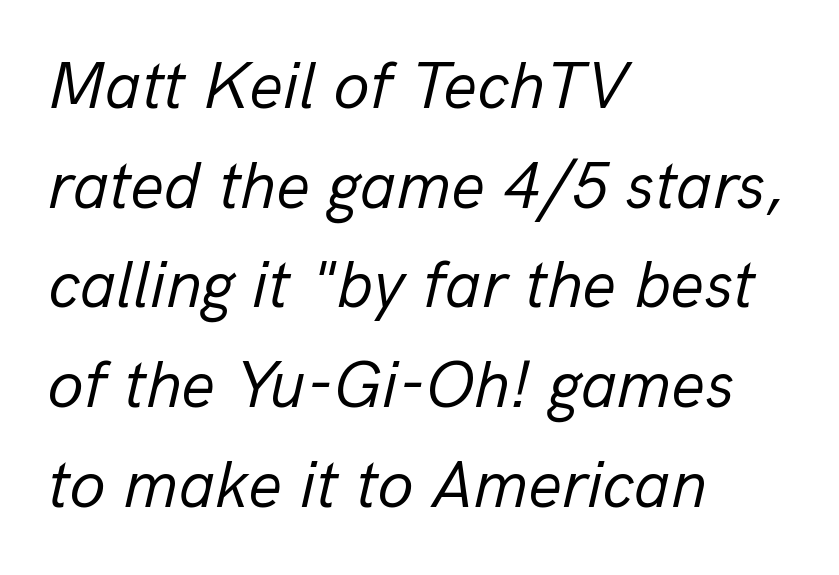
Caption: face not bold, strokes unweighted. The glyphs are unaccompanied by any horizontal stroke below them. Notice how descenders clear the ascenders below comfortably — that's standard leading. Does the lettering tilt? It does — this is italic. Spacing between characters is what you'd get straight out of the box.
